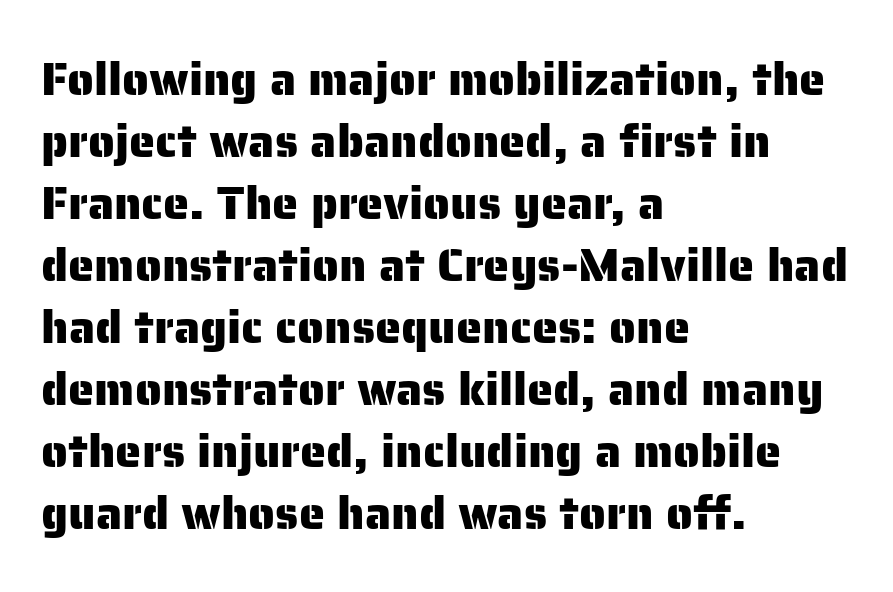
Nope, no serifs anywhere on these letters. How would I describe the line gaps? Plain and ordinary. Looks like regular typesetting: each glyph gets only the width it needs. No word sits above an underline. Tall strokes in this sample are plumb rather than angled. No extra tracking has been applied to these lines.
